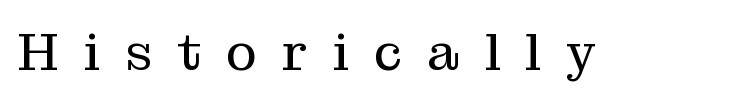
The image shows 52 px regular-weight serif type, upright; set unusually wide letter spacing (+0.48 em), not underlined; medium stroke contrast and a medium x-height.
